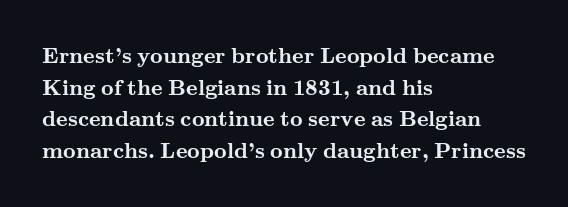
{"italic": "no", "bold": "yes", "underline": "no", "align": "left", "line_spacing": "normal", "line_spacing_ratio": 1.44, "letter_spacing": "normal", "letter_spacing_em": 0.0, "glyph_px": 22}
